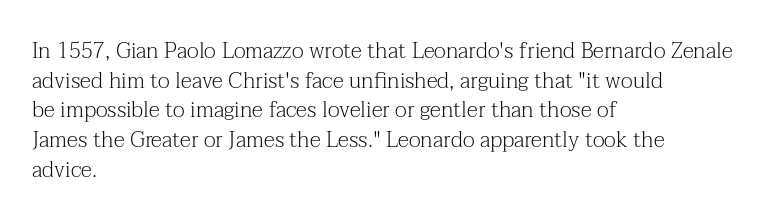
{"italic": "no", "bold": "no", "underline": "no", "align": "left", "line_spacing": "normal", "line_spacing_ratio": 1.35, "letter_spacing": "normal", "letter_spacing_em": 0.0, "glyph_px": 22}
